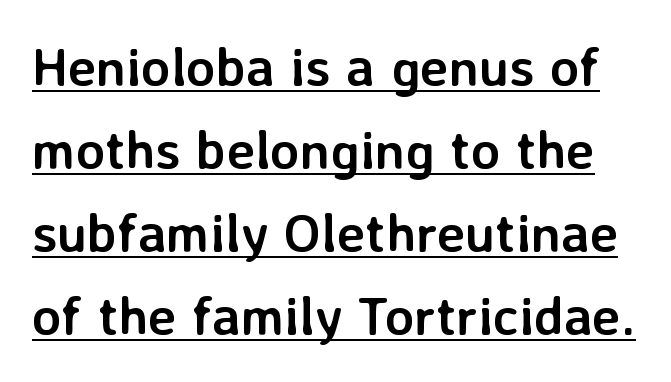
One glance says typical: line gaps are just what's usual. Spacing verdict: proportional, widths tailored to each character. Grotesque or geometric, the face here clearly has no serifs. This sample carries an underscore along the baseline area. It's the straight-up-and-down kind of type. Words appear dense and cohesive because spacing is normal.
